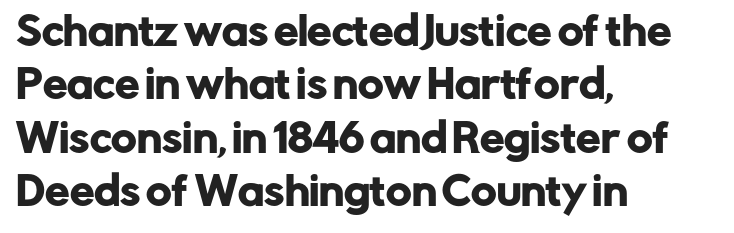
{"serif": "no", "italic": "no", "width": "normal", "stroke_contrast": "low", "x_height": "medium", "monospaced": "no", "underline": "no", "align": "left", "line_spacing": "normal", "line_spacing_ratio": 1.37, "letter_spacing": "normal", "letter_spacing_em": 0.0, "glyph_px": 39}
